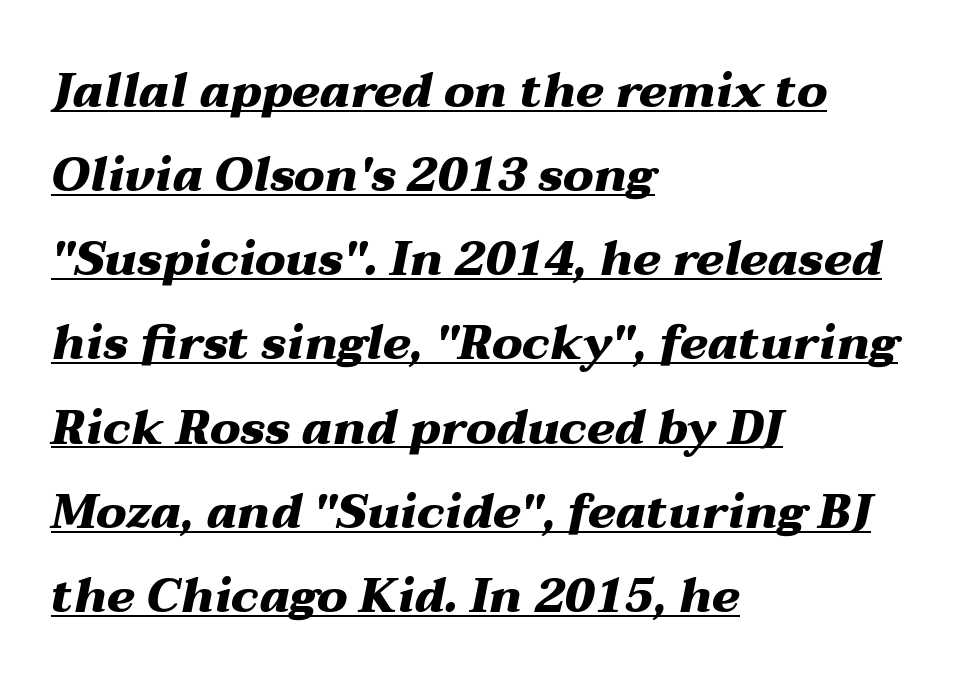
If you drew a ruler down the left edge, every line would touch it. Caption: bold face, heavy strokes. The tracking reads as untouched default to a designer's eye. The text carries the slant typical of an italic or oblique font.
